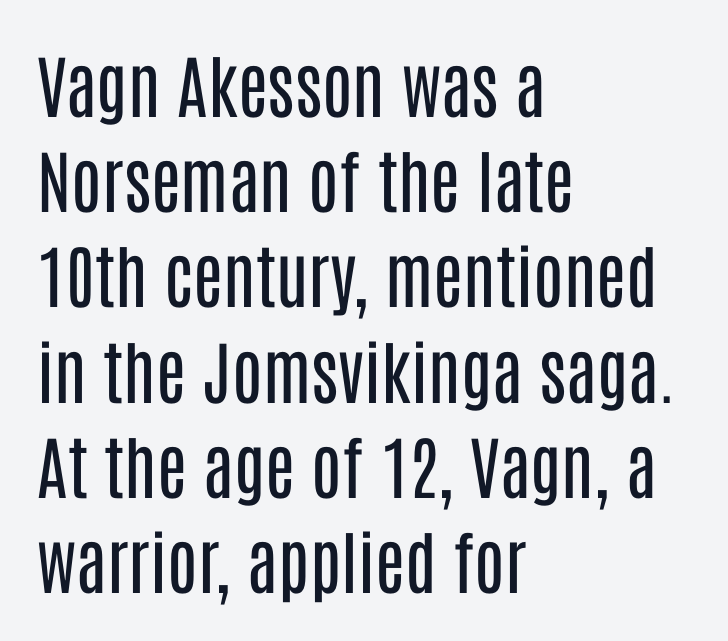
The face used here is proportionally spaced, like ordinary book or web type. Serif or sans? Sans — the stroke terminals are bare. Does extra space separate the letters? No, they use regular spacing. The vertical gap from one line to the next is medium.
